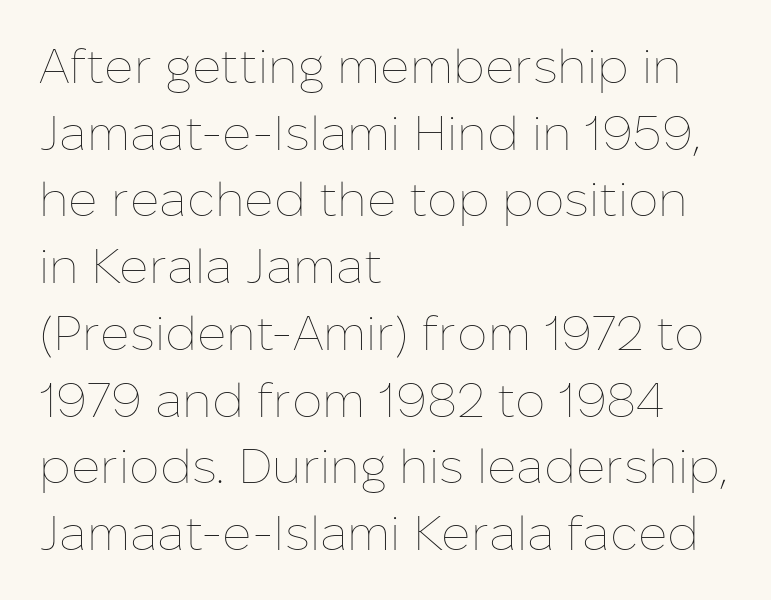
Spacing verdict: proportional, widths tailored to each character. Letters rest on an invisible, unmarked baseline. Students, observe: this is what conventionally led text looks like. The font sits on the lighter half of the weight spectrum, regular included. Tracking value appears to be zero — textbook default spacing. Short and long lines alike share a common starting point at left.
